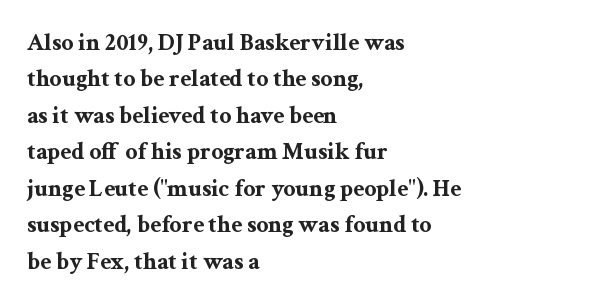
Q: Is the text bold? A: Yes.
Q: Is the text italic (slanted)? A: No, it is upright.
Q: Is the text underlined? A: No.
Q: How is the paragraph aligned? A: Left-aligned.
Q: Is the spacing between letters normal or unusually wide? A: Normal.
Q: Is the spacing between lines tight, normal or loose? A: Normal.
